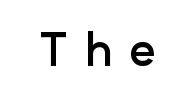
The image shows 46 px semibold sans-serif type, upright; set unusually wide letter spacing (+0.35 em), not underlined; low stroke contrast and a medium x-height.
